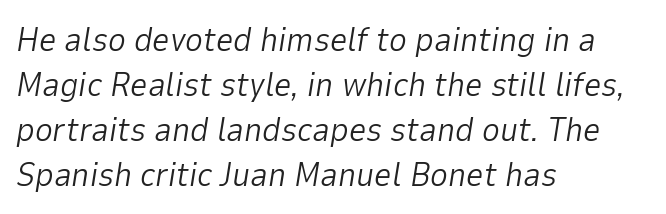
Reading down the column, the eye jumps a familiar distance to each next line. Caption: standard tracking, unaltered. A typesetter would call this proportional, since set widths differ per character. Caption: face not bold, strokes unweighted.
